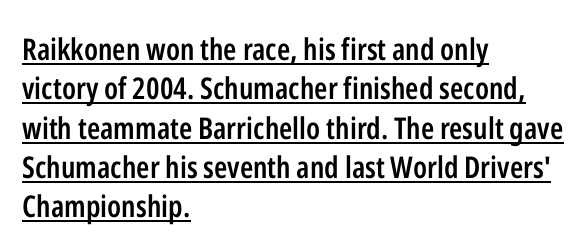
The image shows 30 px semibold, condensed sans-serif type, upright; set left-aligned, normal line spacing (1.31x), normal letter spacing, underlined; low stroke contrast and a medium x-height.
